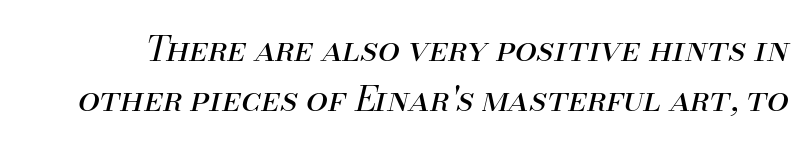
The image shows 35 px regular-weight type, italic (leaning right); set normal line spacing (1.44x), normal letter spacing, not underlined; medium stroke contrast and a small x-height.
